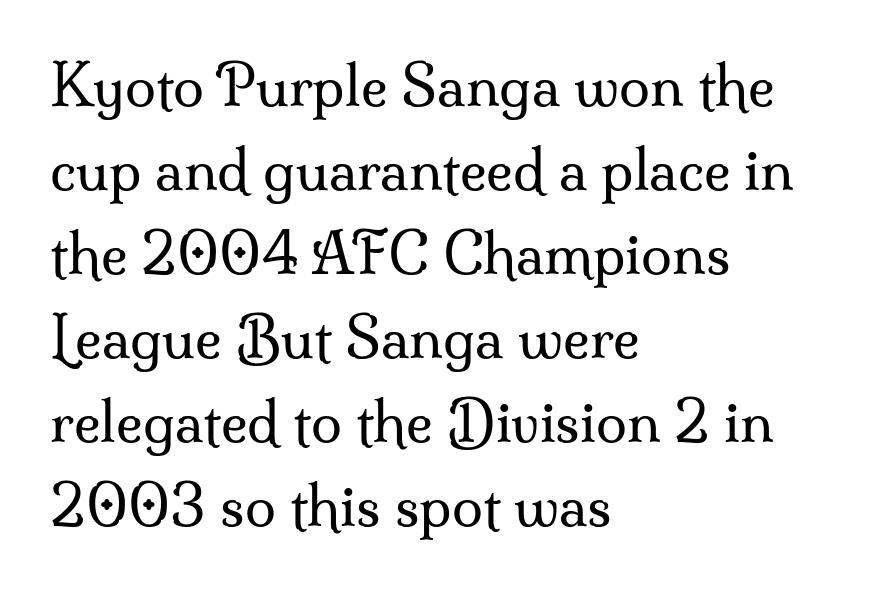
Q: Is the text bold? A: No.
Q: Is the text italic (slanted)? A: No, it is upright.
Q: Is the typeface a serif or a sans-serif typeface? A: Serif.
Q: Is the text underlined? A: No.
Q: How is the paragraph aligned? A: Left-aligned.
Q: Is the spacing between letters normal or unusually wide? A: Normal.
Q: Is the spacing between lines tight, normal or loose? A: Normal.
Q: Width (condensed, normal, or wide)? A: Normal.
Q: Stroke contrast? A: Medium.
Q: x-height? A: Small.
Q: Monospaced? A: No.
